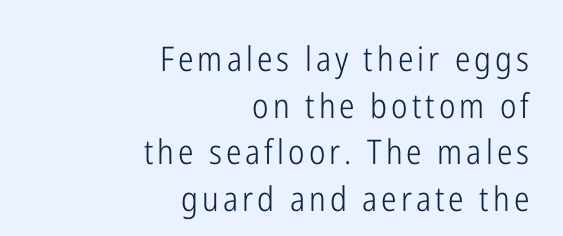
The image shows 34 px light, condensed sans-serif type, upright; set right-aligned, normal line spacing (1.37x), not underlined; low stroke contrast and a medium x-height.
